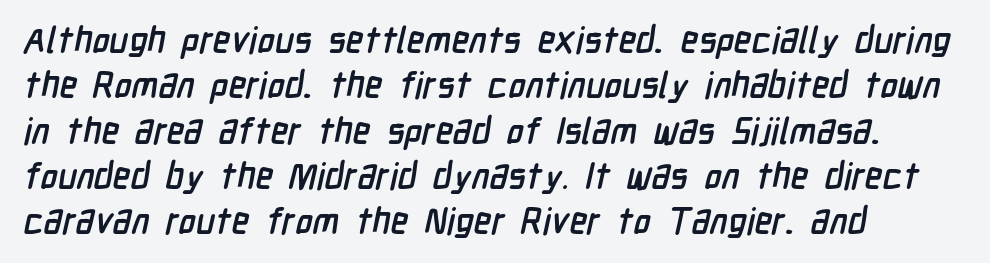
The image shows 36 px semibold, condensed sans-serif type; set left-aligned, normal line spacing (1.26x), normal letter spacing, not underlined; low stroke contrast and a medium x-height.
